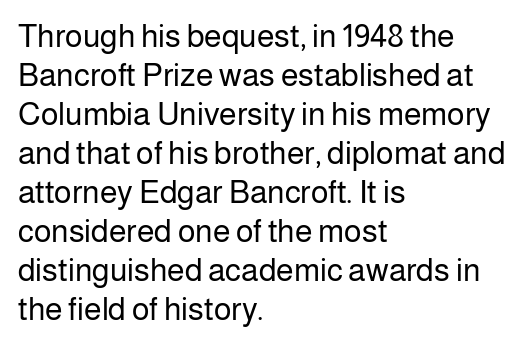
The image shows 32 px regular-weight sans-serif type, upright; set left-aligned, line spacing 1.22x, normal letter spacing, not underlined; low stroke contrast and a medium x-height.
